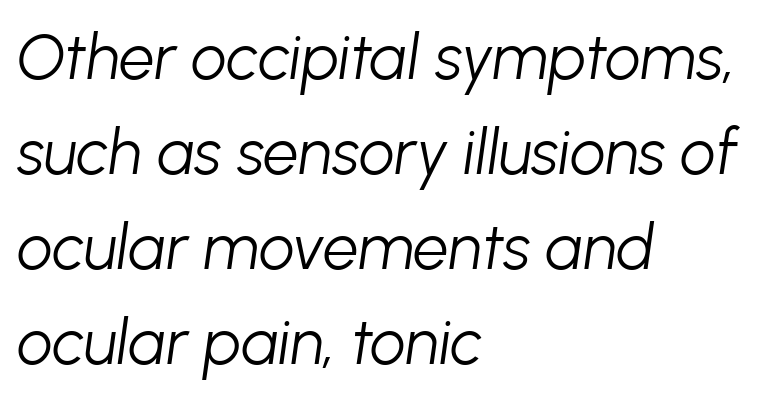
The image shows 63 px light type, italic (leaning right); set left-aligned, normal line spacing (1.51x), normal letter spacing, not underlined; low stroke contrast and a medium x-height.
